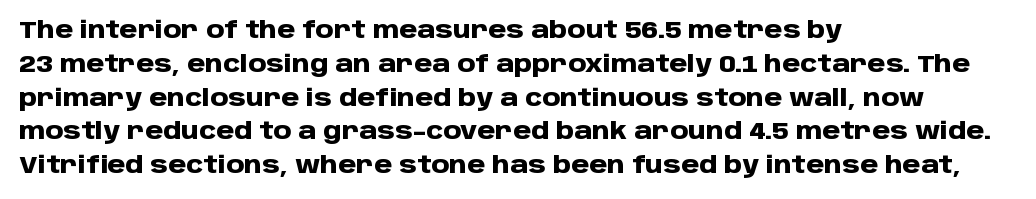
The image shows 23 px bold type, upright; set left-aligned, normal line spacing (1.47x), normal letter spacing, not underlined.
